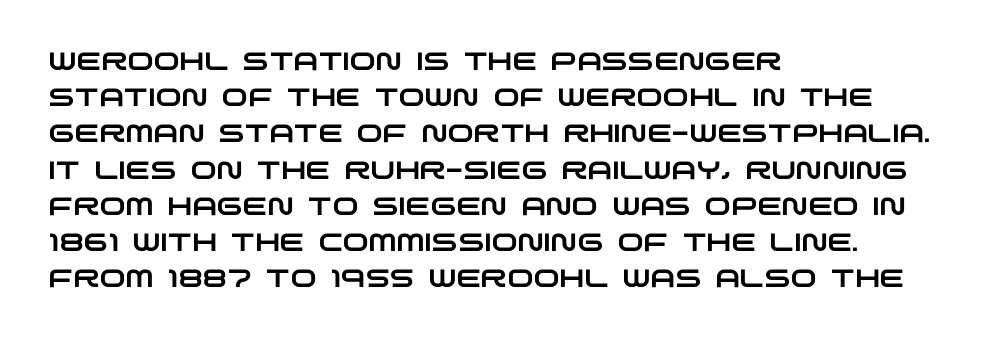
Q: Is the text underlined? A: No.
Q: How is the paragraph aligned? A: Left-aligned.
Q: Is the spacing between letters normal or unusually wide? A: Normal.
Q: Is the spacing between lines tight, normal or loose? A: Normal.
